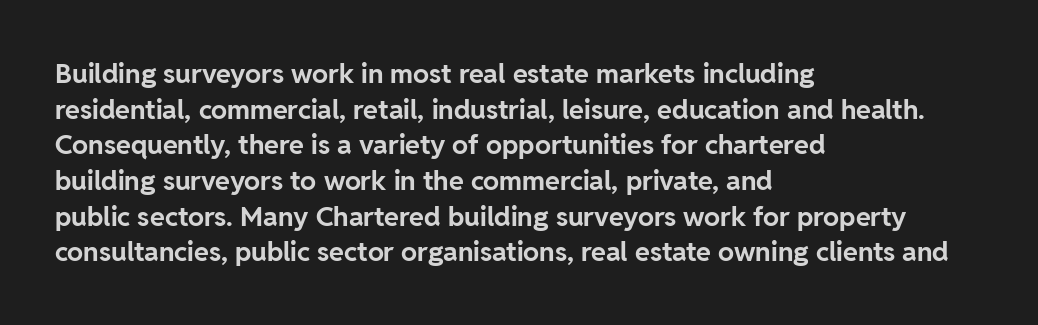
The image shows 27 px bold type, upright; set left-aligned, normal line spacing (1.32x), normal letter spacing, not underlined.
